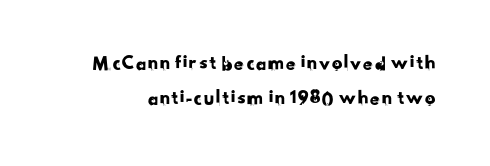
Just letters on the line, the space beneath them empty. The horizontal fit of the characters is conventional and even. The passage shown stacks its lines at a standard gap.
